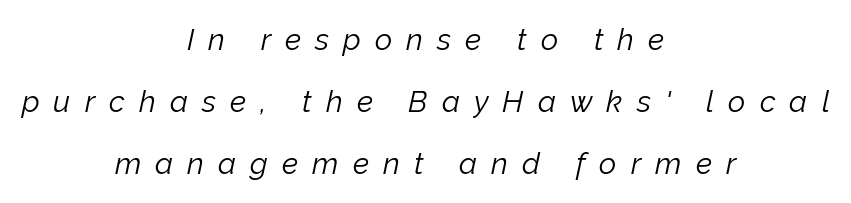
Q: Is the text bold? A: No.
Q: Is the text italic (slanted)? A: Yes, it leans right by about 12 degrees.
Q: Is the text underlined? A: No.
Q: How is the paragraph aligned? A: Centered.
Q: Is the spacing between letters normal or unusually wide? A: Unusually wide.
Q: Is the spacing between lines tight, normal or loose? A: Loose.
Q: Width (condensed, normal, or wide)? A: Normal.
Q: Stroke contrast? A: Low.
Q: x-height? A: Medium.
Q: Monospaced? A: No.
